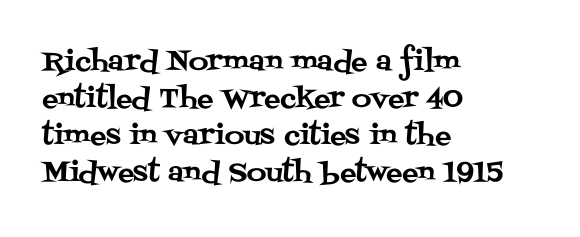
{"italic": "no", "underline": "no", "align": "left", "line_spacing": "normal", "line_spacing_ratio": 1.37, "letter_spacing": "normal", "letter_spacing_em": 0.0, "glyph_px": 27}
